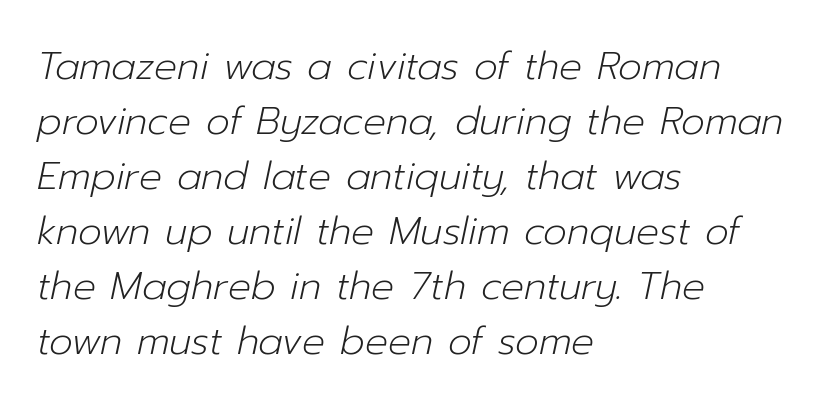
Quick note: underline off. Inter-character spacing is left at the font's built-in metrics. Proportional: the letters do not fall into vertical columns. The axis of the letterforms is tilted away from vertical. The letters look calm and open, with moderate or lighter stems.
